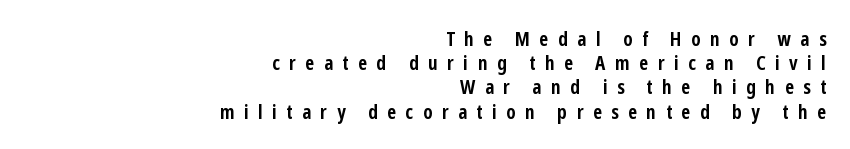
The image shows 20 px bold type, upright; set right-aligned, line spacing 1.21x, unusually wide letter spacing (+0.47 em), not underlined.
